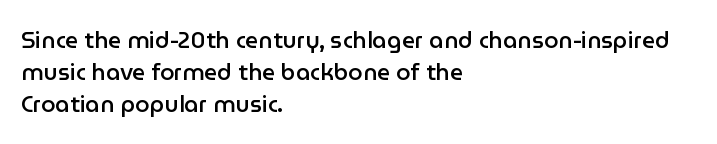
The image shows 23 px text type, upright; set left-aligned, normal line spacing (1.39x), normal letter spacing, not underlined.
